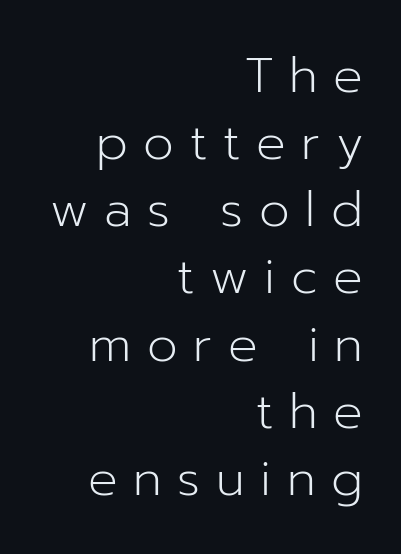
The image shows 49 px light sans-serif type, upright; set right-aligned, normal line spacing (1.37x), unusually wide letter spacing (+0.32 em), not underlined; low stroke contrast and a medium x-height.
